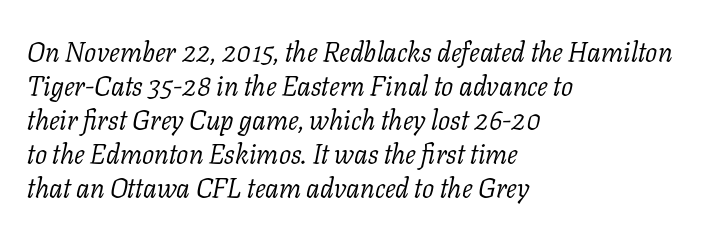
Q: Is the text bold? A: No.
Q: Is the text italic (slanted)? A: Yes, it leans right by about 11 degrees.
Q: Is the text underlined? A: No.
Q: How is the paragraph aligned? A: Left-aligned.
Q: Is the spacing between letters normal or unusually wide? A: Normal.
Q: Is the spacing between lines tight, normal or loose? A: Normal.
